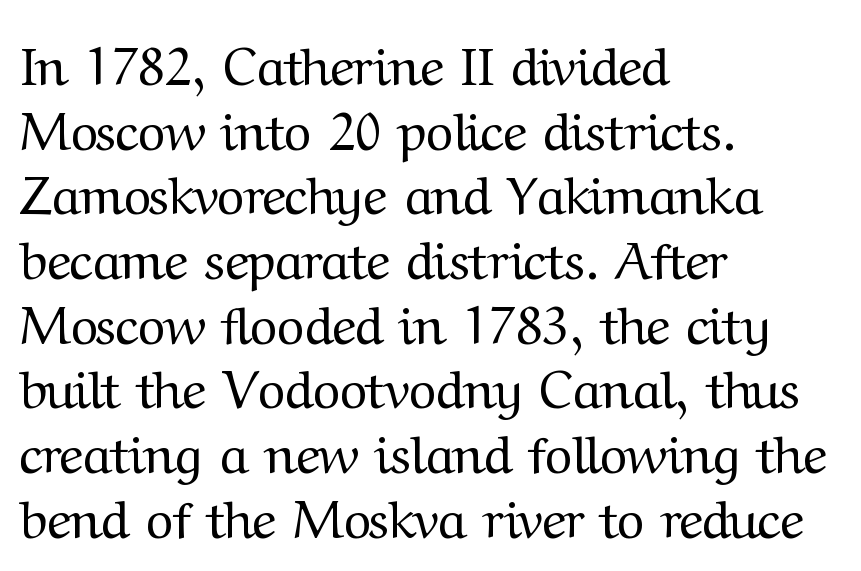
Caption: multi-line text, flush left, ragged right. Do the characters align in a grid? No, the font is proportional. Summary of weight: not heavy and not bold. Examine the stroke ends and you'll spot serifs. Quick note: not italic, upright. Letters rest on an invisible, unmarked baseline.
